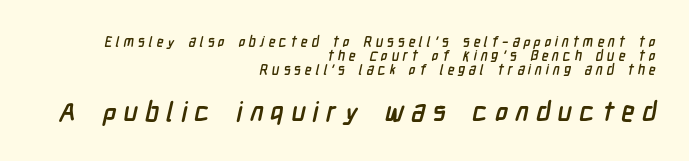
The image shows 27 px bold type; set right-aligned, tight line spacing (1.01x), unusually wide letter spacing (+0.27 em), not underlined; the second (bottom) block is 1.93x larger.
